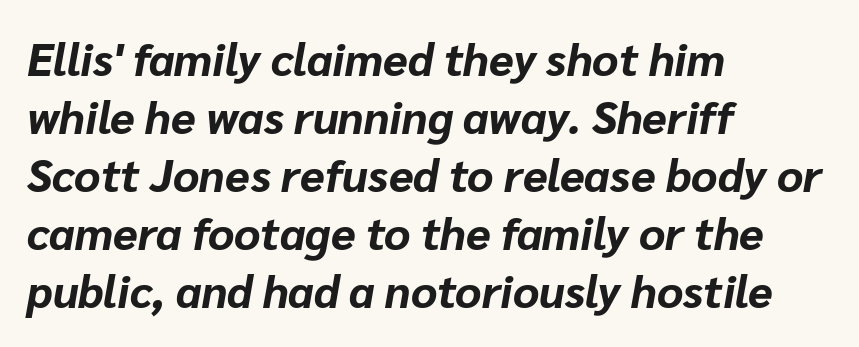
The image shows 45 px bold type, italic (leaning right); set left-aligned, normal line spacing (1.29x), normal letter spacing, not underlined; low stroke contrast and a medium x-height.
